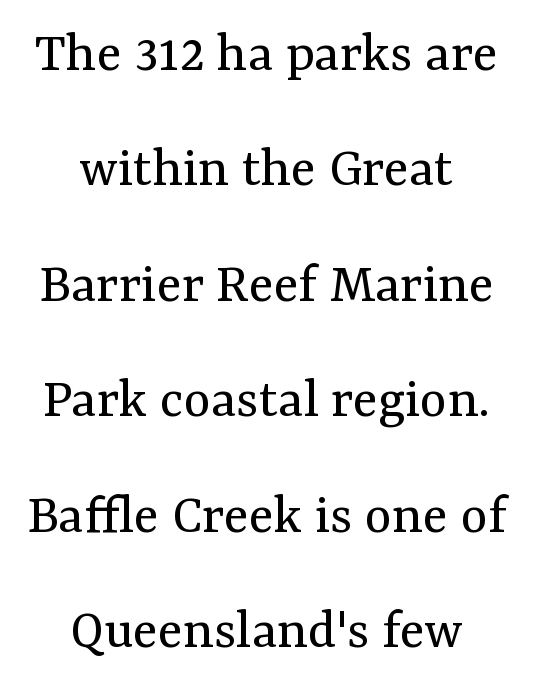
{"serif": "yes", "italic": "no", "bold": "no", "weight": "regular", "width": "normal", "stroke_contrast": "medium", "x_height": "medium", "monospaced": "no", "underline": "no", "align": "center", "line_spacing": "loose", "line_spacing_ratio": 1.99, "letter_spacing": "normal", "letter_spacing_em": 0.0, "glyph_px": 58}
